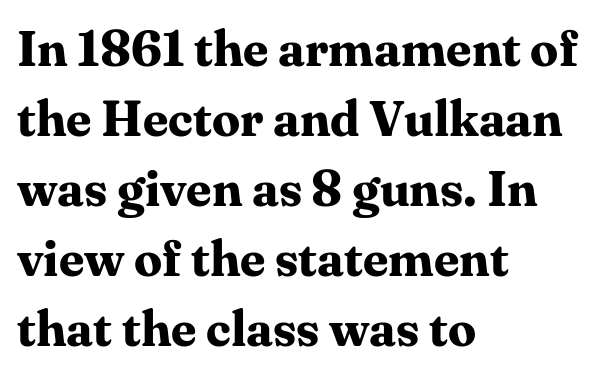
Q: Is the text bold? A: Yes.
Q: Is the text italic (slanted)? A: No, it is upright.
Q: Is the typeface a serif or a sans-serif typeface? A: Serif.
Q: Is the text underlined? A: No.
Q: How is the paragraph aligned? A: Left-aligned.
Q: Is the spacing between letters normal or unusually wide? A: Normal.
Q: Is the spacing between lines tight, normal or loose? A: Normal.
Q: Width (condensed, normal, or wide)? A: Normal.
Q: Stroke contrast? A: Medium.
Q: x-height? A: Medium.
Q: Monospaced? A: No.
